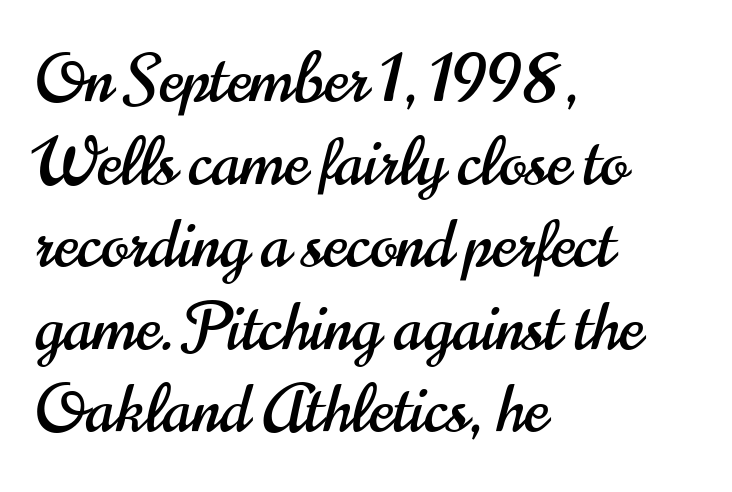
The image shows 65 px condensed sans-serif type; set left-aligned, normal line spacing (1.27x), normal letter spacing, not underlined; high stroke contrast and a small x-height.
